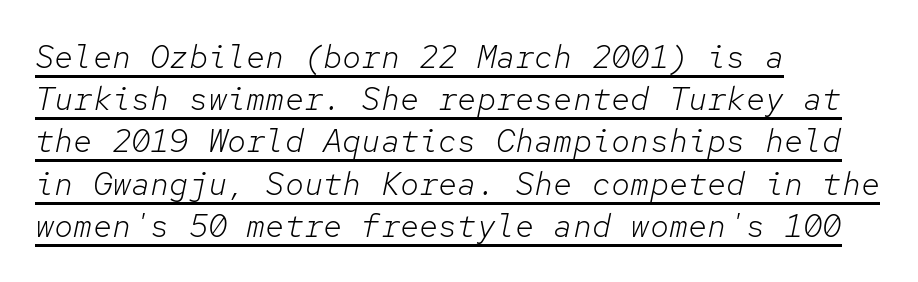
{"italic": "yes", "lean": "right", "slant_degrees": 12, "bold": "no", "weight": "light", "width": "normal", "stroke_contrast": "low", "x_height": "medium", "monospaced": "yes", "underline": "yes", "align": "left", "line_spacing": "normal", "line_spacing_ratio": 1.32, "letter_spacing": "normal", "letter_spacing_em": 0.0, "glyph_px": 32}
